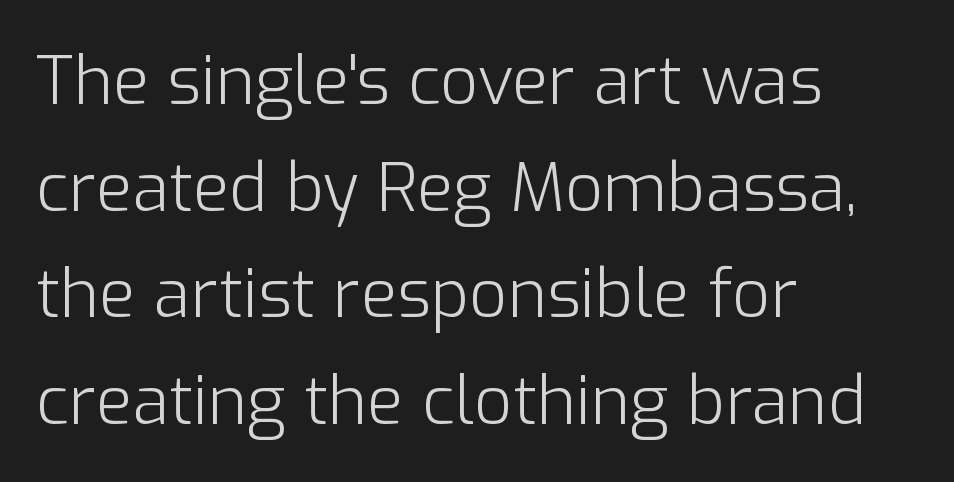
{"serif": "no", "italic": "no", "bold": "no", "weight": "light", "width": "normal", "stroke_contrast": "low", "x_height": "medium", "monospaced": "no", "underline": "no", "align": "left", "line_spacing": "normal", "line_spacing_ratio": 1.59, "letter_spacing": "normal", "letter_spacing_em": 0.0, "glyph_px": 67}
